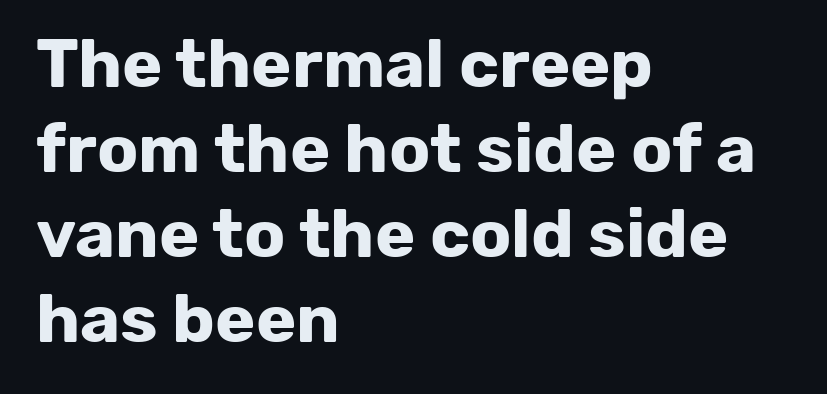
The specimen omits any rule beneath the text block's lines. Here the designer chose a conventional face with non-uniform glyph widths. This rendering employs a face without finishing strokes, i.e., a sans-serif. What weight is shown? A full bold with thick strokes.
